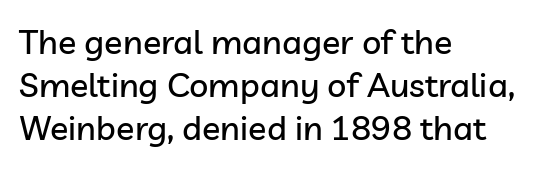
Q: Is the text italic (slanted)? A: No, it is upright.
Q: Is the typeface a serif or a sans-serif typeface? A: Sans-serif.
Q: Is the text underlined? A: No.
Q: How is the paragraph aligned? A: Left-aligned.
Q: Is the spacing between letters normal or unusually wide? A: Normal.
Q: Is the spacing between lines tight, normal or loose? A: Normal.
Q: Width (condensed, normal, or wide)? A: Normal.
Q: Stroke contrast? A: Low.
Q: x-height? A: Medium.
Q: Monospaced? A: No.
